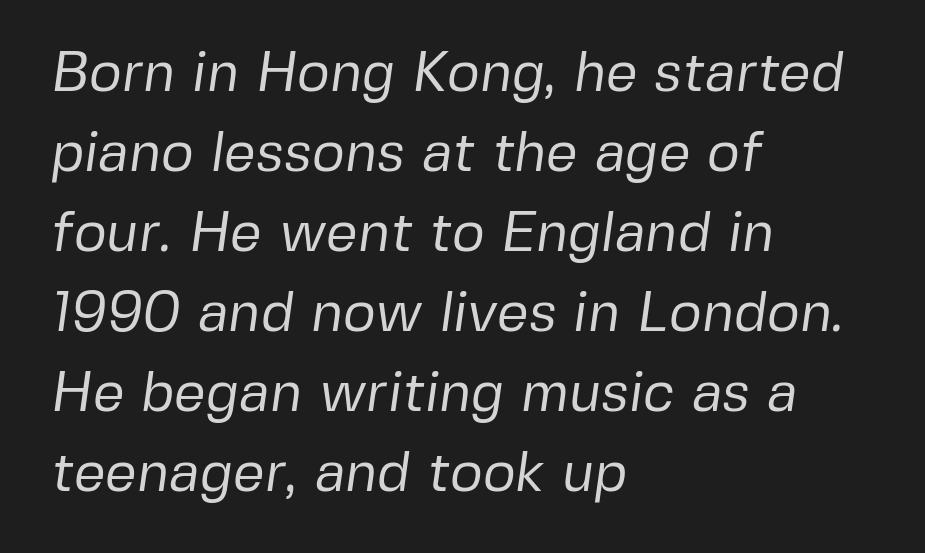
Unlike a traditional serif, this face leaves its strokes unadorned. Each word holds together tightly as a unit, with standard inter-letter gaps. Stems and bowls with no extra thickness — not bold. A student would call this left alignment; a typographer would say flush left, rag right. The rows are spaced the way most documents space them.
